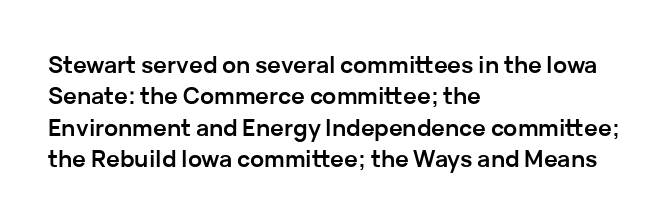
If you drew a line through each stem, it would be perfectly vertical. The face used here has the dense, thick strokes of a bold. All the whitespace from short lines collects on the right. Observe the ordinary spacing: letters are neighbours, not strangers. Rule under the text: the space is simply empty.
